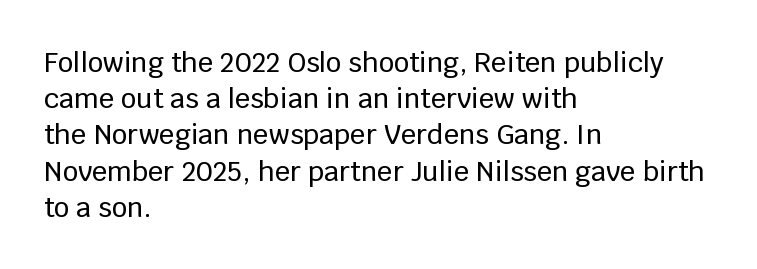
A normal amount of white space separates one row of letters from the next. Rendered with straight, roman letterforms. Rule under the text: the space is simply empty. Glyph-to-glyph distance matches everyday printed text. Horizontal alignment here is leftward, the default for most running prose.
